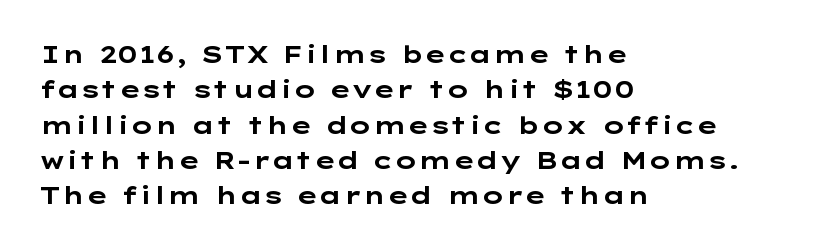
{"italic": "no", "bold": "yes", "underline": "no", "align": "left", "line_spacing": "normal", "line_spacing_ratio": 1.47, "letter_spacing": "normal", "letter_spacing_em": 0.0, "glyph_px": 24}
